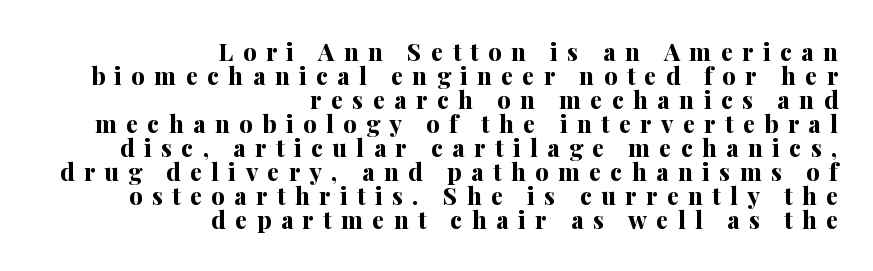
The image shows 24 px bold type, upright; set right-aligned, tight line spacing (1.0x), unusually wide letter spacing (+0.39 em), not underlined.
